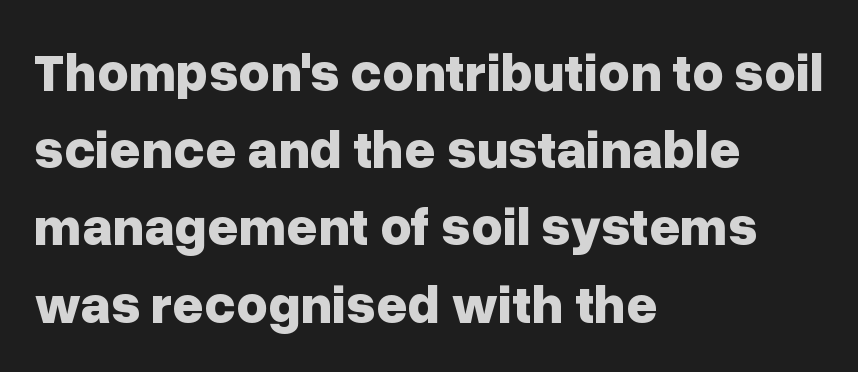
The image shows 54 px bold sans-serif type, upright; set left-aligned, normal line spacing (1.43x), normal letter spacing, not underlined; low stroke contrast and a medium x-height.
